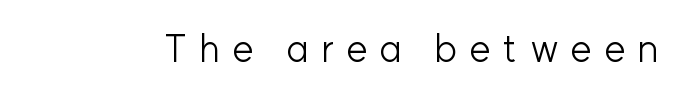
Each stroke keeps to a modest, everyday thickness or less. These lines are composed in type without serifs. Nope, not italic — everything's standing straight. Check the space under the baseline: it is left empty. Here the designer chose a conventional face with non-uniform glyph widths. Honestly, the letter spacing is so wide it's the main thing you notice.
